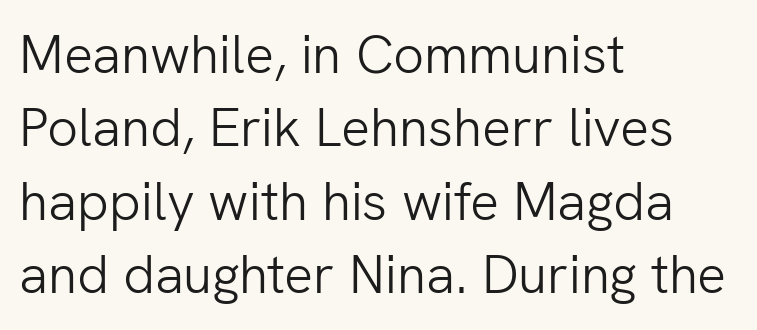
Each letter keeps its own natural width here, so spacing adapts to shape. Short and long lines alike share a common starting point at left. The tracking reads as untouched default to a designer's eye. These lines are composed in type without serifs.
